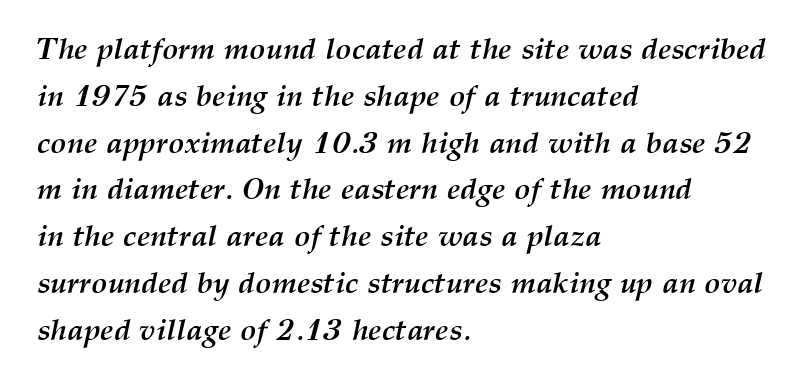
The image shows 30 px semibold type, italic (leaning right); set left-aligned, normal line spacing (1.56x), normal letter spacing, not underlined; medium stroke contrast and a medium x-height.
